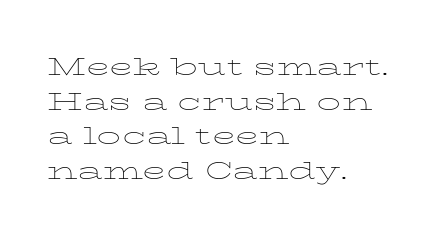
Regarding leading, the lines here are spaced in the standard way. The letters look calm and open, with moderate or lighter stems. Layout note: lines flush left. The rendering keeps characters at their native spacing. The lettering stays uniformly vertical, giving the passage a roman look. Underline: absent.
